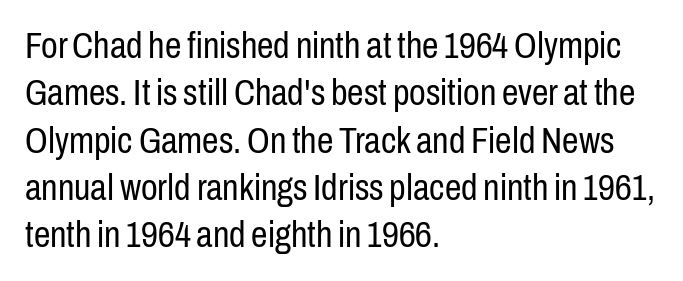
{"serif": "no", "italic": "no", "bold": "no", "weight": "regular", "width": "condensed", "stroke_contrast": "low", "x_height": "medium", "monospaced": "no", "underline": "no", "align": "left", "line_spacing": "normal", "line_spacing_ratio": 1.28, "letter_spacing": "normal", "letter_spacing_em": 0.0, "glyph_px": 37}
